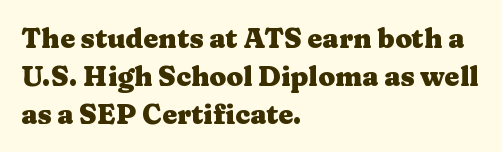
{"italic": "no", "bold": "yes", "underline": "no", "align": "left", "line_spacing": "normal", "line_spacing_ratio": 1.4, "letter_spacing": "normal", "letter_spacing_em": 0.0, "glyph_px": 27}
